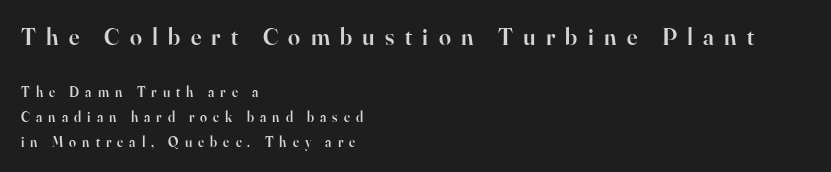
Q: Is the text bold? A: Semi-bold.
Q: Is the text italic (slanted)? A: No, it is upright.
Q: Is the text underlined? A: No.
Q: How is the paragraph aligned? A: Left-aligned.
Q: Is the spacing between letters normal or unusually wide? A: Unusually wide.
Q: Which block of text is set in a larger size, the first (top) or the second (bottom)? A: The first (top) one.
